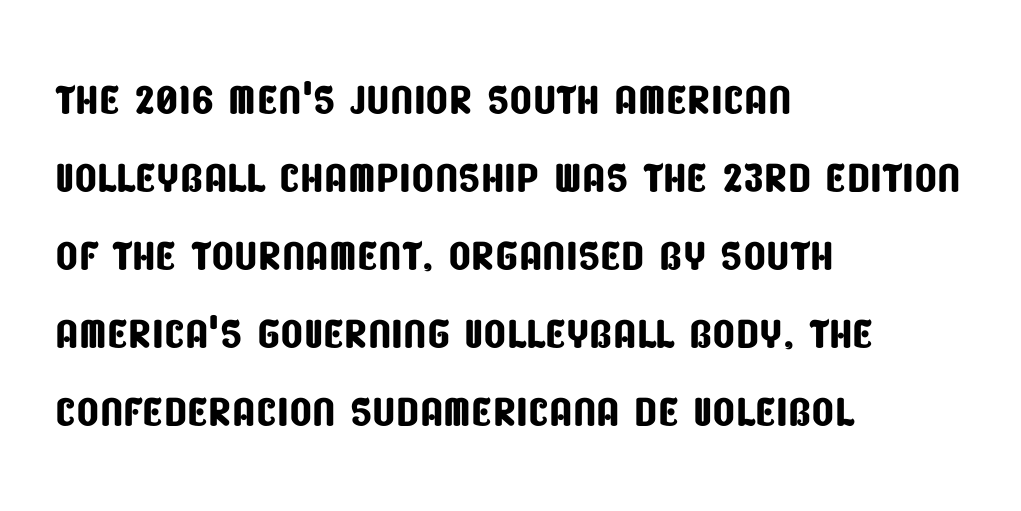
The image shows 59 px condensed sans-serif type; set left-aligned, normal line spacing (1.32x), normal letter spacing, not underlined; low stroke contrast and a large x-height.
